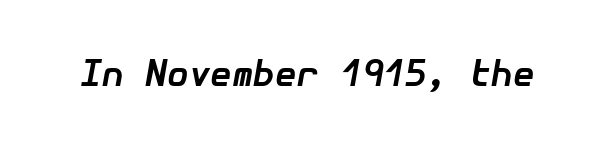
Typesetter's note: full bold, strokes at maximum text heaviness. Observe the lean: these are italic letterforms. Unmarked baselines from the first word to the last. Short note: letters normally spaced.
